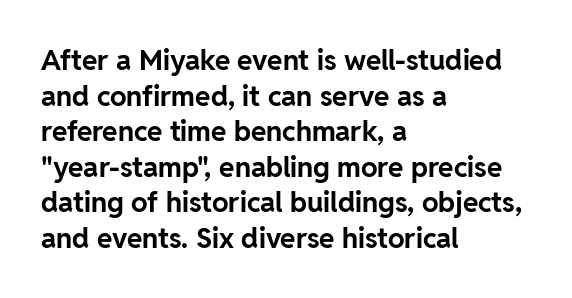
The image shows 28 px bold sans-serif type, upright; set left-aligned, normal line spacing (1.27x), normal letter spacing, not underlined; low stroke contrast and a medium x-height.
